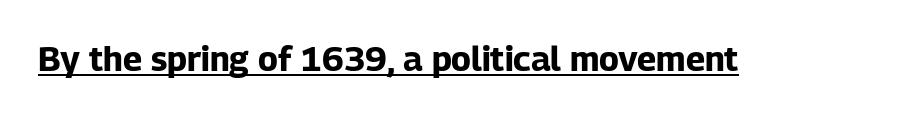
{"serif": "no", "italic": "no", "bold": "yes", "weight": "bold", "width": "normal", "stroke_contrast": "low", "x_height": "medium", "monospaced": "no", "underline": "yes", "letter_spacing": "normal", "letter_spacing_em": 0.0, "glyph_px": 34}
